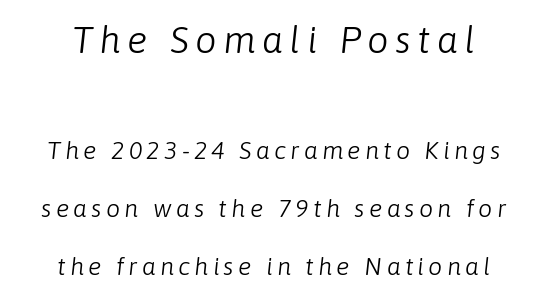
Q: Is the text bold? A: No.
Q: Is the text italic (slanted)? A: Yes, it leans right by about 6 degrees.
Q: Is the text underlined? A: No.
Q: How is the paragraph aligned? A: Centered.
Q: Is the spacing between lines tight, normal or loose? A: Loose.
Q: Which block of text is set in a larger size, the first (top) or the second (bottom)? A: The first (top) one.
Q: Width (condensed, normal, or wide)? A: Normal.
Q: Stroke contrast? A: Low.
Q: x-height? A: Medium.
Q: Monospaced? A: No.
